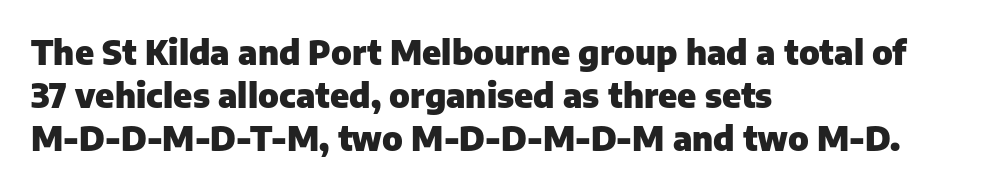
Q: Is the text bold? A: Yes.
Q: Is the text italic (slanted)? A: No, it is upright.
Q: Is the typeface a serif or a sans-serif typeface? A: Sans-serif.
Q: Is the text underlined? A: No.
Q: How is the paragraph aligned? A: Left-aligned.
Q: Is the spacing between letters normal or unusually wide? A: Normal.
Q: Is the spacing between lines tight, normal or loose? A: Normal.
Q: Width (condensed, normal, or wide)? A: Normal.
Q: Stroke contrast? A: Low.
Q: x-height? A: Medium.
Q: Monospaced? A: No.
